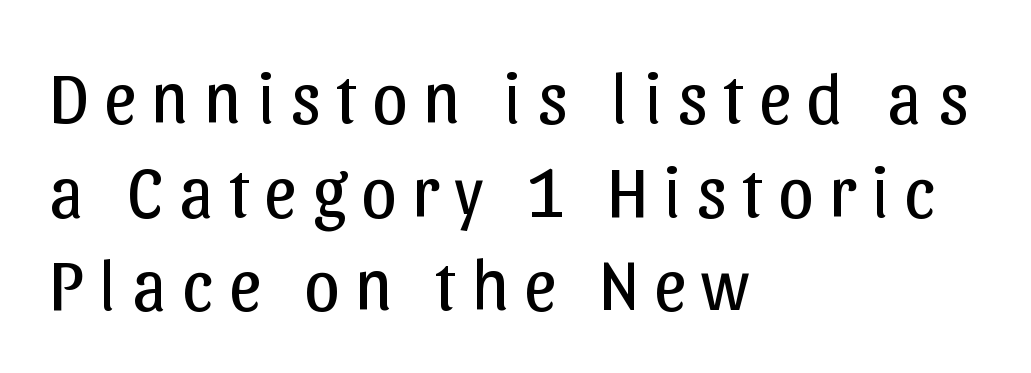
These lines are composed in type without serifs. On a weight scale, this lands at 450 or below. A typesetter would call this proportional, since set widths differ per character. The zone under the glyphs is completely vacant.
